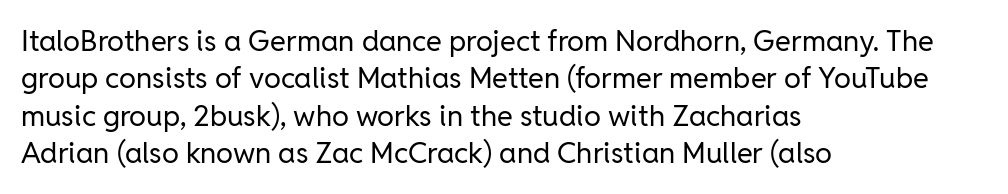
Are there feet on the stems? There aren't — it's a sans. The gap between lines stays unmarked. Does the lettering tilt? It doesn't — this is upright. Each letter keeps its own natural width here, so spacing adapts to shape. How are the letters spaced? Ordinarily, with no added tracking. The compositor pushed each line to the left boundary.
